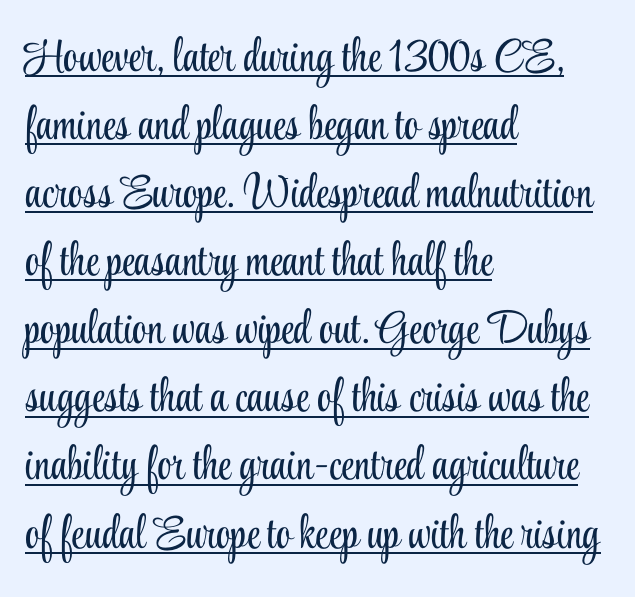
The rendering shows small feet on the letterforms — a serif design. Is this a heavy cut? Hardly; it is regular or lighter. Every word sits above its own underline. Here the designer chose a conventional face with non-uniform glyph widths. The paragraph shown leans on its left margin.
